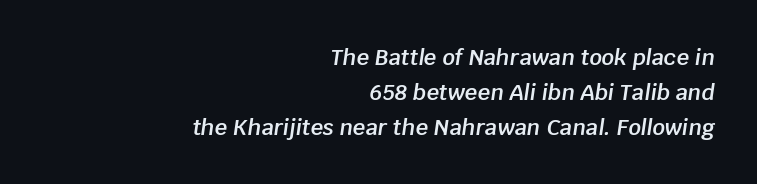
{"italic": "yes", "lean": "right", "slant_degrees": 8, "bold": "semi", "underline": "no", "align": "right", "line_spacing": "normal", "line_spacing_ratio": 1.58, "letter_spacing": "normal", "letter_spacing_em": 0.0, "glyph_px": 22}
